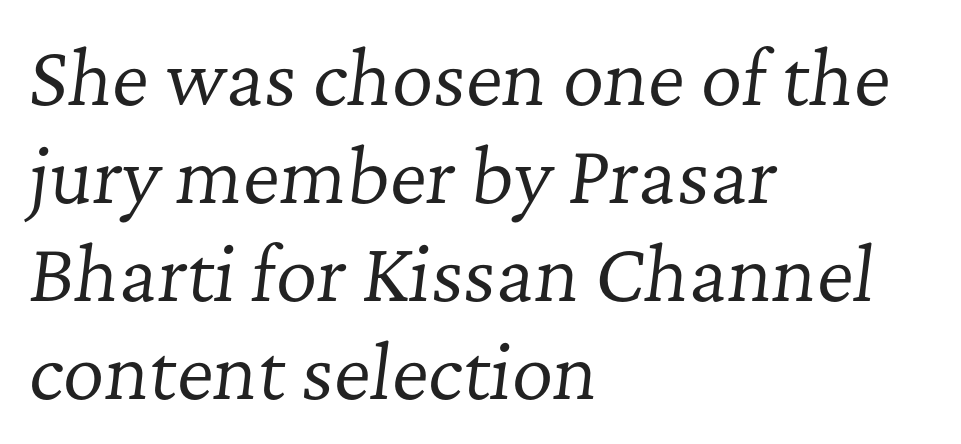
Varying glyph widths throughout — classic text-font behaviour. Stems and bowls with no extra thickness — not bold. The face used here is rendered with its standard letterfit. In terms of leading, this rendering sits right in the middle. Glance below the letters and you will spot only blank space. Letterform terminals end in serifs throughout the passage.
